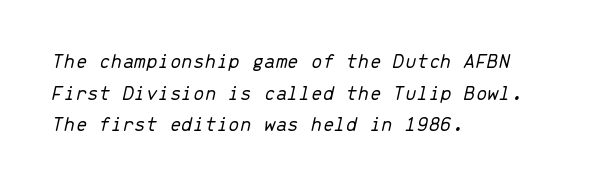
These lines sit exactly where default settings would place them. A typesetter would mark this as italic. All the whitespace from short lines collects on the right. This is not heavy type; no bold has been used. Bare-footed words on every line.
